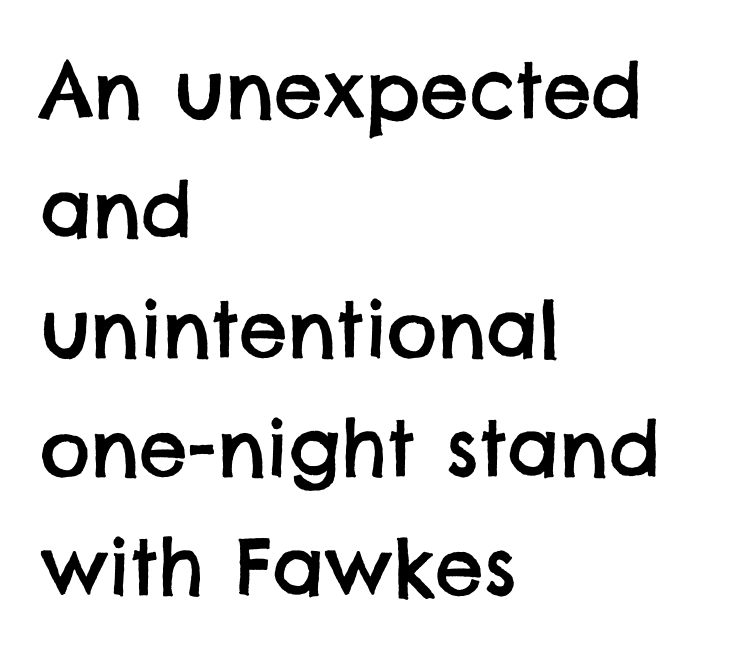
Serif or sans? Sans — the stroke terminals are bare. Words appear dense and cohesive because spacing is normal. The rendering anchors every line to the left-hand side. Clear beneath every line of the passage. The rendering uses natural spacing where letterforms have individual widths. Does the leading feel generous? No, just average.
